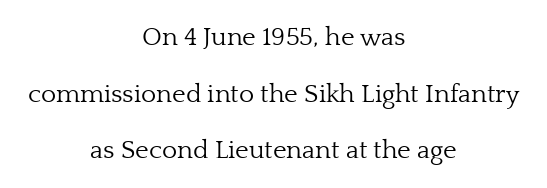
The image shows 26 px text type, upright; set centered, loose line spacing (2.18x), normal letter spacing, not underlined.
